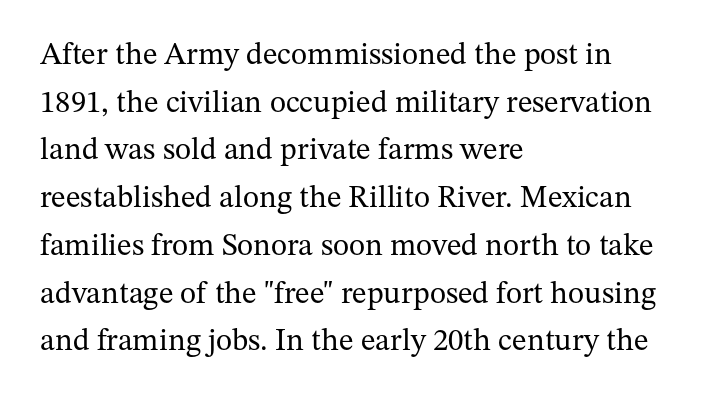
The image shows 31 px regular-weight serif type, upright; set left-aligned, normal line spacing (1.54x), normal letter spacing, not underlined; medium stroke contrast and a medium x-height.
